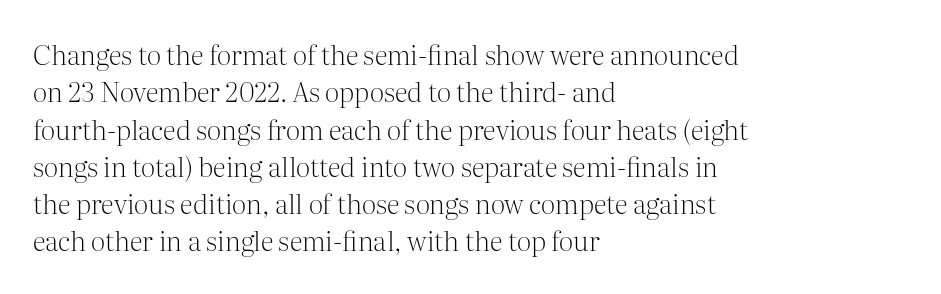
Interline gaps are of average width in this sample. Inter-character spacing is left at the font's built-in metrics. If you drew a line through each stem, it would be perfectly vertical. Words float on clear page, feet unadorned. Each line starts at the same left margin while the right side varies.
